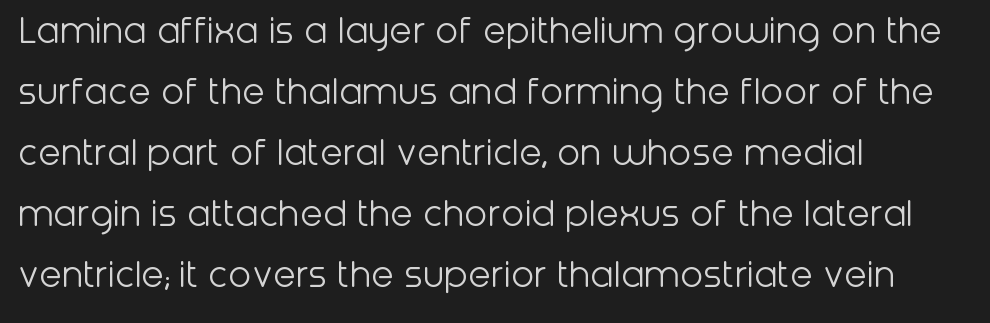
The type sits square on the baseline with zero lean. The passage shown is not underscored anywhere. The leading is moderate, giving the passage an even texture. Layout note: lines flush left. The horizontal fit of the characters is conventional and even.
